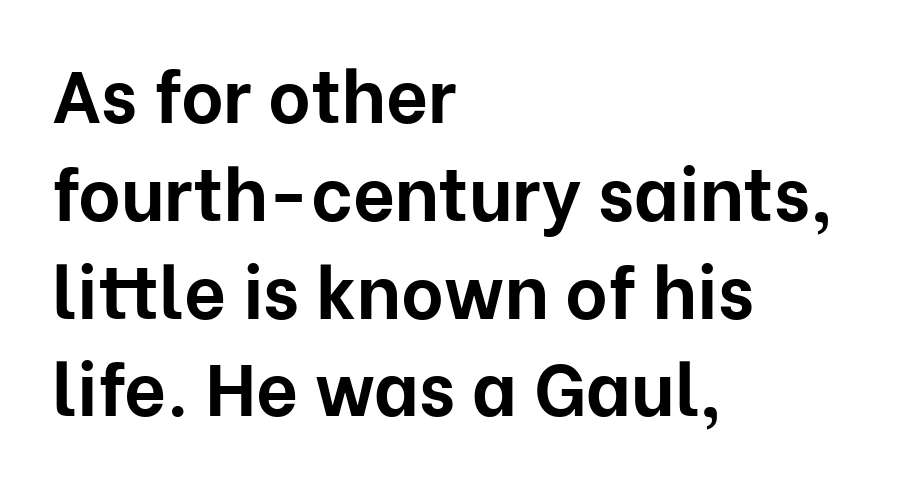
Q: Is the text bold? A: Yes.
Q: Is the text italic (slanted)? A: No, it is upright.
Q: Is the typeface a serif or a sans-serif typeface? A: Sans-serif.
Q: Is the text underlined? A: No.
Q: How is the paragraph aligned? A: Left-aligned.
Q: Is the spacing between letters normal or unusually wide? A: Normal.
Q: Is the spacing between lines tight, normal or loose? A: Normal.
Q: Width (condensed, normal, or wide)? A: Normal.
Q: Stroke contrast? A: Low.
Q: x-height? A: Medium.
Q: Monospaced? A: No.
